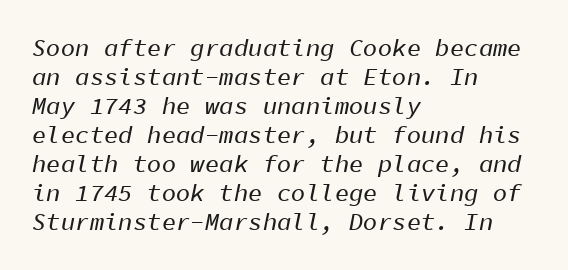
Q: Is the text italic (slanted)? A: Yes, it leans right by about 11 degrees.
Q: Is the text underlined? A: No.
Q: How is the paragraph aligned? A: Left-aligned.
Q: Is the spacing between letters normal or unusually wide? A: Normal.
